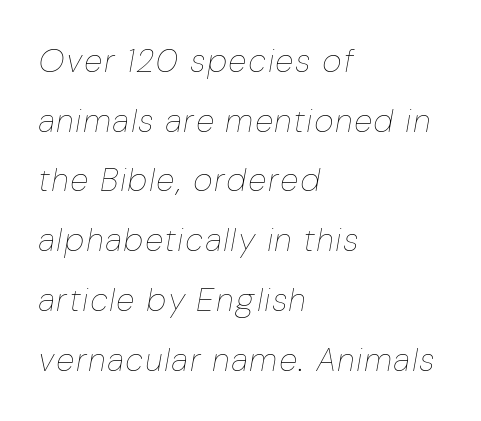
The image shows 33 px thin, condensed type, italic (leaning right); set left-aligned, line spacing 1.81x, not underlined; low stroke contrast and a medium x-height.
